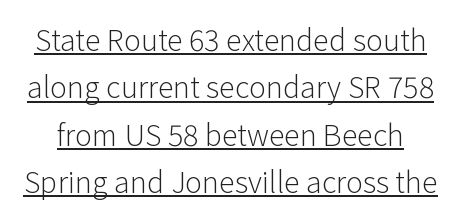
Q: Is the text bold? A: No.
Q: Is the text italic (slanted)? A: No, it is upright.
Q: Is the typeface a serif or a sans-serif typeface? A: Sans-serif.
Q: Is the text underlined? A: Yes.
Q: Is the spacing between letters normal or unusually wide? A: Normal.
Q: Is the spacing between lines tight, normal or loose? A: Normal.
Q: Width (condensed, normal, or wide)? A: Normal.
Q: Stroke contrast? A: Low.
Q: x-height? A: Medium.
Q: Monospaced? A: No.
